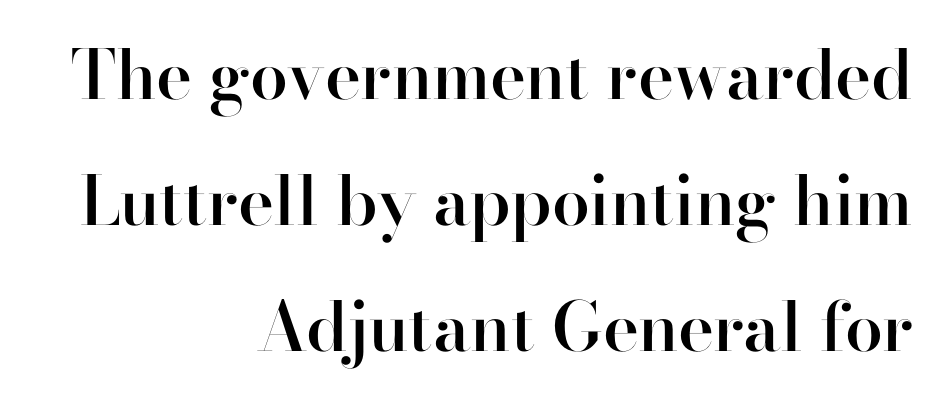
{"serif": "yes", "italic": "no", "bold": "semi", "weight": "semibold", "width": "normal", "stroke_contrast": "high", "x_height": "small", "monospaced": "no", "underline": "no", "align": "right", "line_spacing_ratio": 1.85, "letter_spacing": "normal", "letter_spacing_em": 0.0, "glyph_px": 68}
